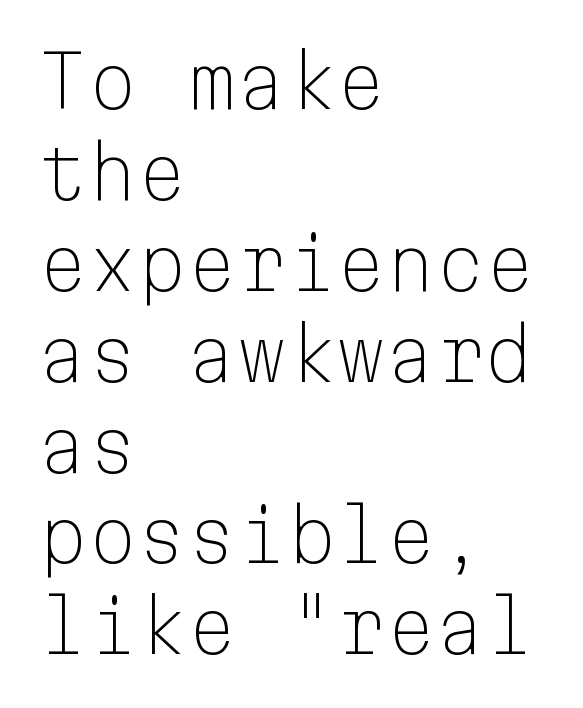
{"serif": "no", "italic": "no", "bold": "no", "weight": "light", "width": "normal", "stroke_contrast": "low", "x_height": "medium", "monospaced": "yes", "underline": "no", "align": "left", "line_spacing": "normal", "line_spacing_ratio": 1.28, "letter_spacing": "normal", "letter_spacing_em": 0.0, "glyph_px": 71}
